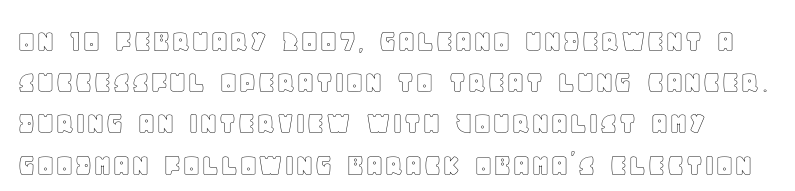
{"italic": "no", "width": "normal", "x_height": "large", "monospaced": "no", "underline": "no", "line_spacing": "normal", "line_spacing_ratio": 1.25, "letter_spacing": "normal", "letter_spacing_em": 0.0, "glyph_px": 33}
